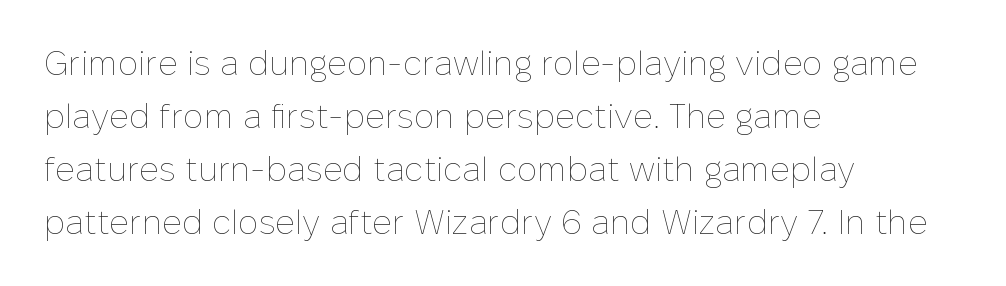
The image shows 34 px thin type, upright; set left-aligned, normal line spacing (1.56x), normal letter spacing, not underlined; low stroke contrast and a medium x-height.
